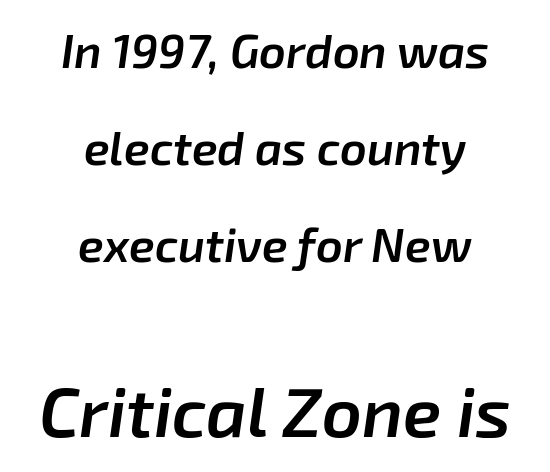
The image shows 70 px semibold type, italic (leaning right); set centered, loose line spacing (2.06x), normal letter spacing, not underlined; the second (bottom) block is 1.49x larger; low stroke contrast and a medium x-height.
